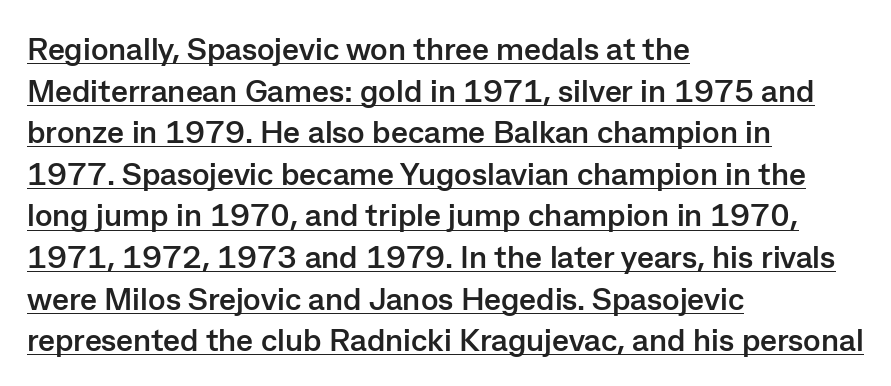
{"serif": "no", "italic": "no", "bold": "yes", "weight": "semibold", "width": "normal", "stroke_contrast": "low", "x_height": "medium", "monospaced": "no", "underline": "yes", "align": "left", "line_spacing": "normal", "line_spacing_ratio": 1.3, "letter_spacing": "normal", "letter_spacing_em": 0.0, "glyph_px": 32}
